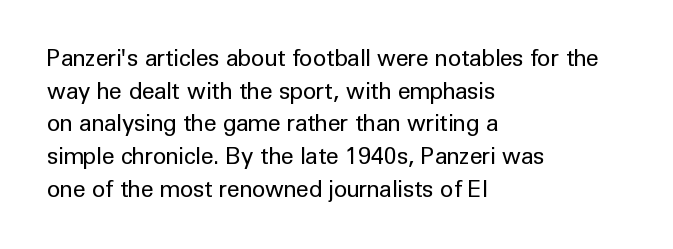
{"italic": "no", "bold": "no", "underline": "no", "align": "left", "line_spacing": "normal", "line_spacing_ratio": 1.42, "letter_spacing": "normal", "letter_spacing_em": 0.0, "glyph_px": 23}
